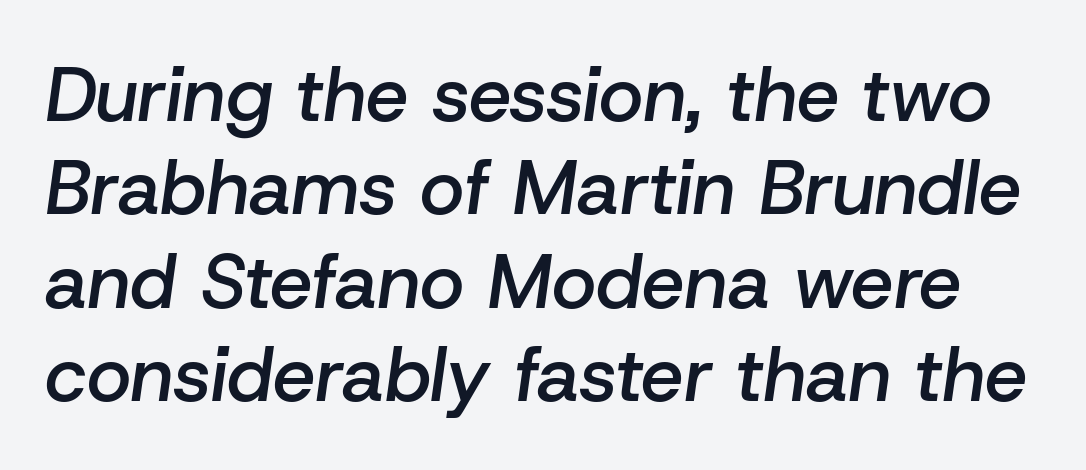
{"italic": "yes", "lean": "right", "slant_degrees": 8, "bold": "semi", "weight": "semibold", "width": "normal", "stroke_contrast": "low", "x_height": "medium", "monospaced": "no", "underline": "no", "line_spacing_ratio": 1.23, "letter_spacing": "normal", "letter_spacing_em": 0.0, "glyph_px": 76}
